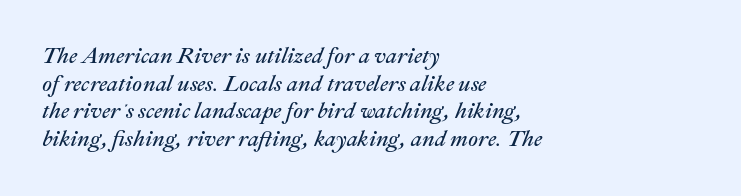
{"italic": "yes", "lean": "right", "slant_degrees": 22, "bold": "no", "underline": "no", "align": "left", "line_spacing": "normal", "line_spacing_ratio": 1.26, "letter_spacing": "normal", "letter_spacing_em": 0.0, "glyph_px": 22}
